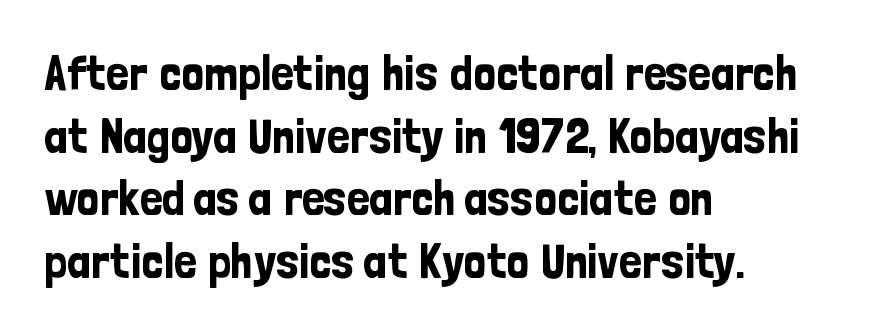
Letters rest on an invisible, unmarked baseline. A typesetter would call this zero additional tracking. Are there feet on the stems? There aren't — it's a sans. Note the varied advance widths — an 'i' is clearly narrower than an 'm'.
